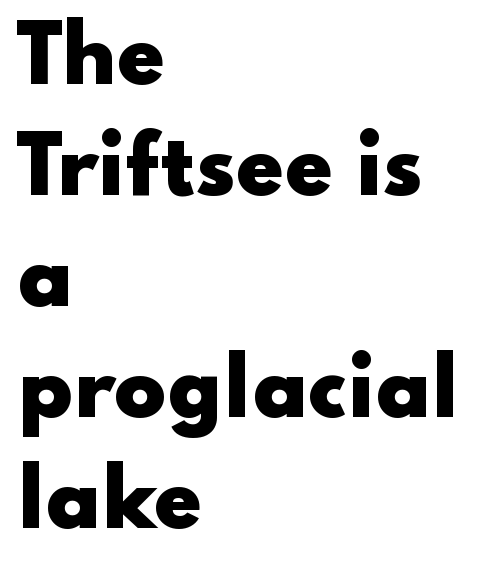
The image shows 77 px heavy, wide sans-serif type, upright; set left-aligned, normal line spacing (1.44x), normal letter spacing, not underlined; low stroke contrast and a small x-height.
